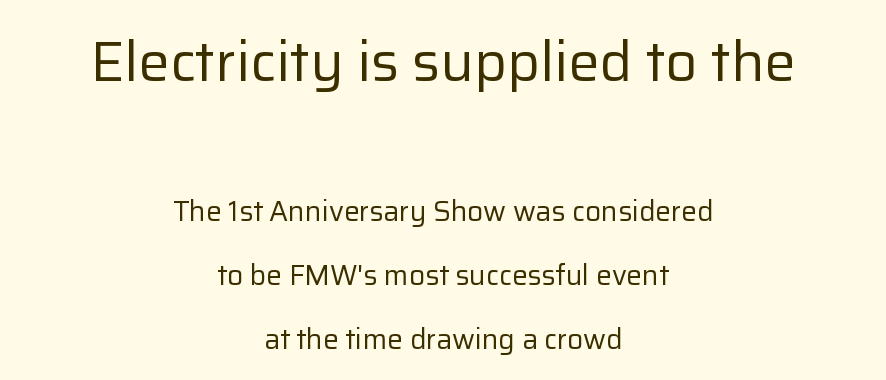
Q: Is the text bold? A: No.
Q: Is the text italic (slanted)? A: No, it is upright.
Q: Is the typeface a serif or a sans-serif typeface? A: Sans-serif.
Q: Is the text underlined? A: No.
Q: How is the paragraph aligned? A: Centered.
Q: Is the spacing between letters normal or unusually wide? A: Normal.
Q: Is the spacing between lines tight, normal or loose? A: Loose.
Q: Which block of text is set in a larger size, the first (top) or the second (bottom)? A: The first (top) one.
Q: Width (condensed, normal, or wide)? A: Normal.
Q: Stroke contrast? A: Low.
Q: x-height? A: Medium.
Q: Monospaced? A: No.
